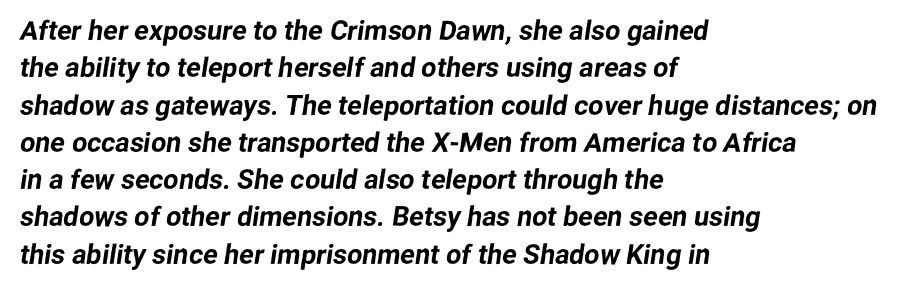
The image shows 27 px text type; set left-aligned, normal line spacing (1.38x), normal letter spacing, not underlined.
